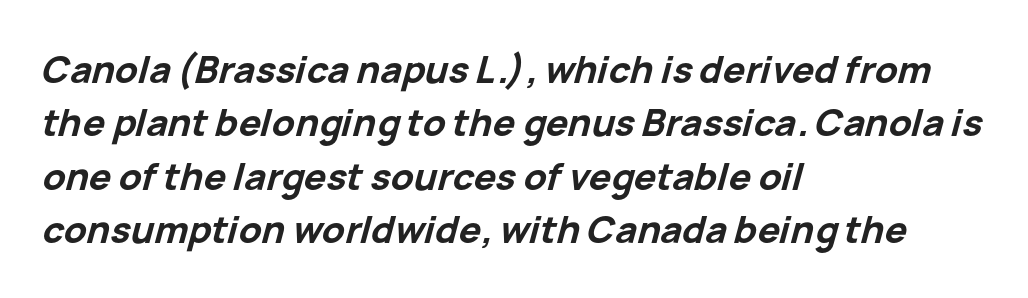
Q: Is the text bold? A: Yes.
Q: Is the text italic (slanted)? A: Yes, it leans right by about 15 degrees.
Q: Is the text underlined? A: No.
Q: How is the paragraph aligned? A: Left-aligned.
Q: Is the spacing between letters normal or unusually wide? A: Normal.
Q: Is the spacing between lines tight, normal or loose? A: Normal.
Q: Width (condensed, normal, or wide)? A: Normal.
Q: Stroke contrast? A: Low.
Q: x-height? A: Medium.
Q: Monospaced? A: No.
